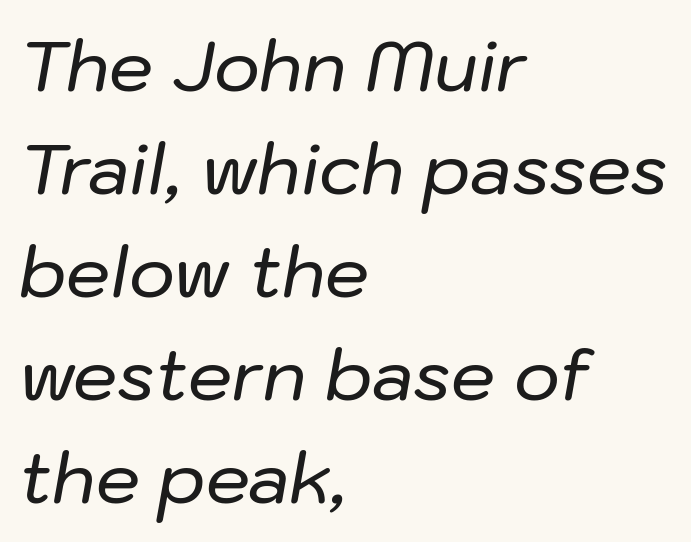
The image shows 70 px text type, italic (leaning right); set left-aligned, normal line spacing (1.47x), normal letter spacing, not underlined; low stroke contrast and a medium x-height.
